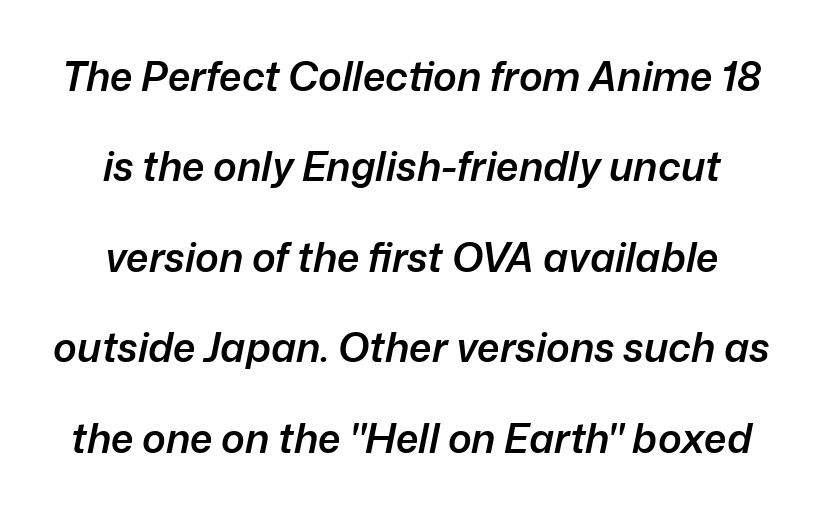
Compared with typical paragraphs, the rows here are farther apart. When letters slant like this, we call the style italic. Between one letter and the next there's only the usual sliver of space. The rendering uses natural spacing where letterforms have individual widths. The letters are semibold — heavier than regular but short of a full bold. These lines are centered, leaving both edges ragged.
